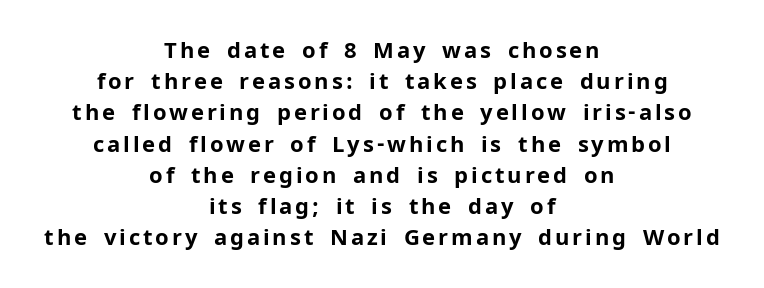
{"italic": "no", "bold": "yes", "underline": "no", "align": "center", "line_spacing": "normal", "line_spacing_ratio": 1.42, "glyph_px": 22}
